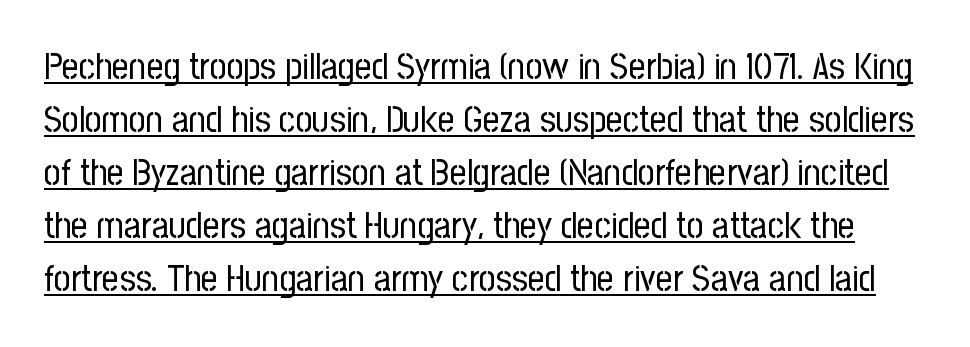
Letter spacing: default. If you drew a line through each stem, it would be perfectly vertical. You can tell from the bare stems that sans-serif type was used. Weight class: somewhere from thin through regular. A typesetter would call this proportional, since set widths differ per character.
